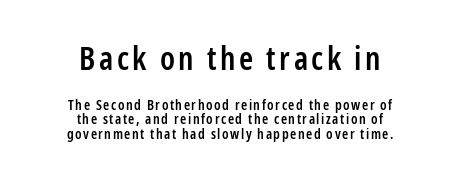
The image shows 32 px semibold, condensed sans-serif type, upright; set centered, tight line spacing (1.06x), not underlined; the first (top) block is 2.29x larger; low stroke contrast and a medium x-height.
